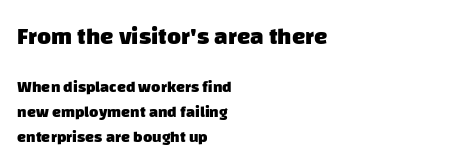
The image shows 24 px bold type; set left-aligned, normal line spacing (1.56x), normal letter spacing, not underlined; the first (top) block is 1.5x larger.
